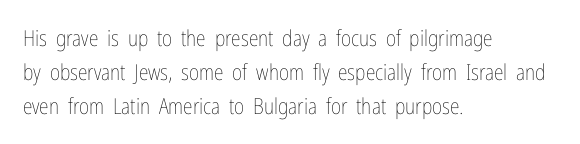
{"italic": "no", "bold": "no", "underline": "no", "align": "left", "line_spacing": "normal", "line_spacing_ratio": 1.54, "letter_spacing": "normal", "letter_spacing_em": 0.0, "glyph_px": 22}
